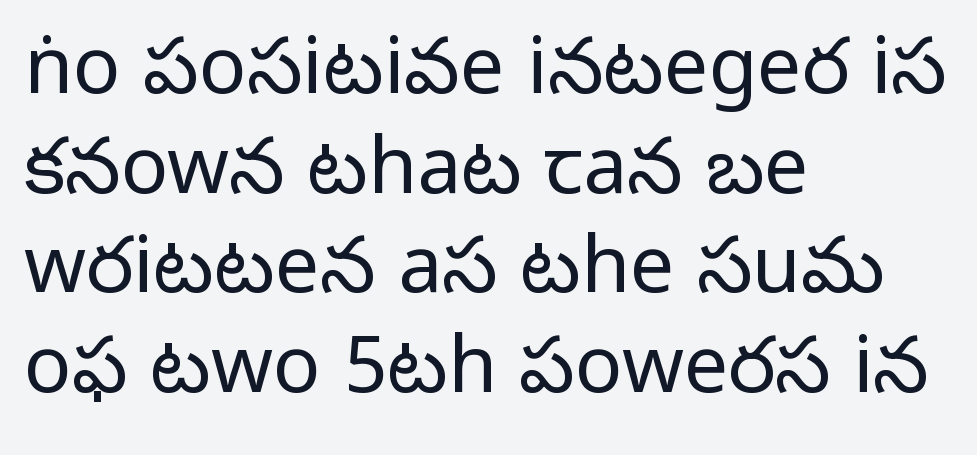
{"serif": "no", "italic": "no", "bold": "no", "weight": "light", "width": "normal", "stroke_contrast": "low", "x_height": "medium", "monospaced": "no", "underline": "no", "align": "left", "line_spacing": "normal", "line_spacing_ratio": 1.26, "letter_spacing": "normal", "letter_spacing_em": 0.0, "glyph_px": 79}
